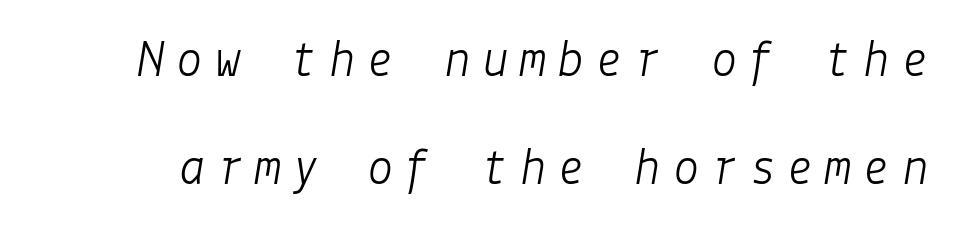
Is the stroke heavy? The answer is a plain regular-or-lighter. Decoration check: the copy has no underline. The letters are slanted; this is an italic face. The lines are spread far apart with generous leading.
